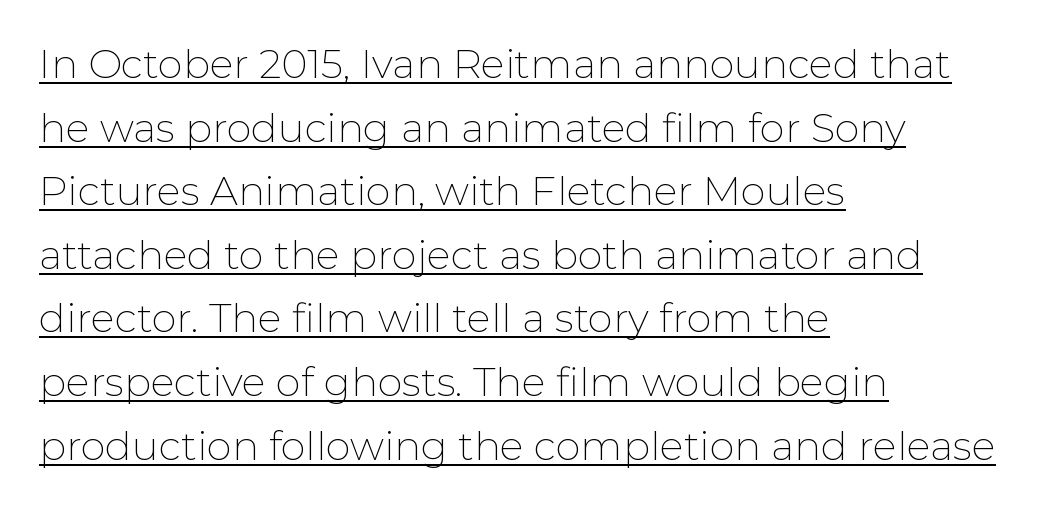
{"serif": "no", "italic": "no", "bold": "no", "weight": "thin", "width": "normal", "stroke_contrast": "low", "x_height": "medium", "monospaced": "no", "underline": "yes", "align": "left", "line_spacing": "normal", "line_spacing_ratio": 1.59, "letter_spacing": "normal", "letter_spacing_em": 0.0, "glyph_px": 40}
